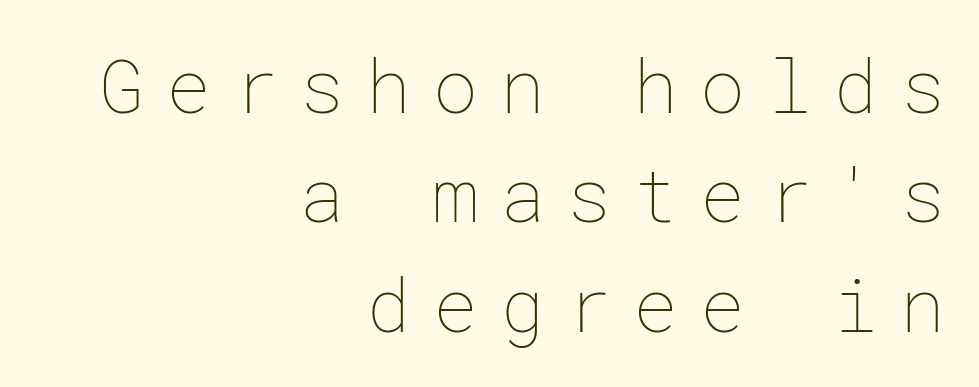
{"italic": "no", "bold": "no", "weight": "thin", "width": "normal", "stroke_contrast": "low", "x_height": "medium", "underline": "no", "align": "right", "line_spacing": "normal", "line_spacing_ratio": 1.46, "letter_spacing": "wide", "letter_spacing_em": 0.29, "glyph_px": 75}
